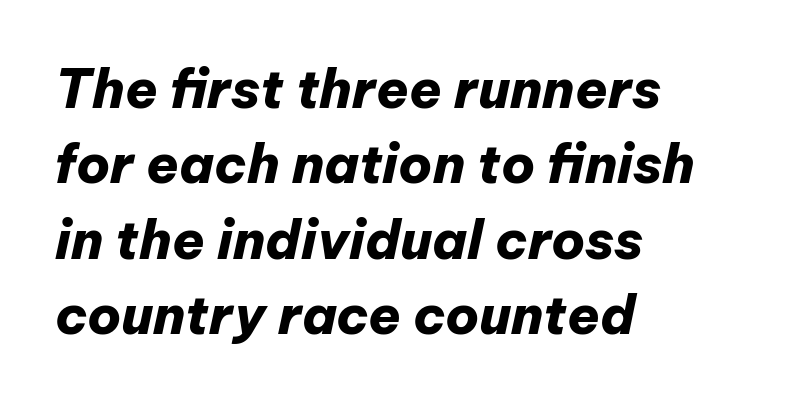
{"italic": "yes", "lean": "right", "slant_degrees": 12, "bold": "yes", "weight": "heavy", "width": "normal", "stroke_contrast": "low", "x_height": "medium", "monospaced": "no", "underline": "no", "align": "left", "line_spacing": "normal", "line_spacing_ratio": 1.42, "letter_spacing": "normal", "letter_spacing_em": 0.0, "glyph_px": 53}
